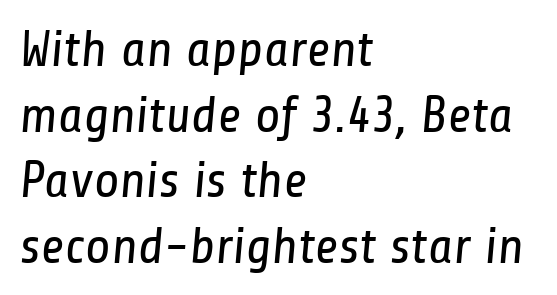
To sum up the face: it is a sans, with no serifs. The passage shown is not underscored anywhere. Words appear dense and cohesive because spacing is normal. Each letter keeps its own natural width here, so spacing adapts to shape.
